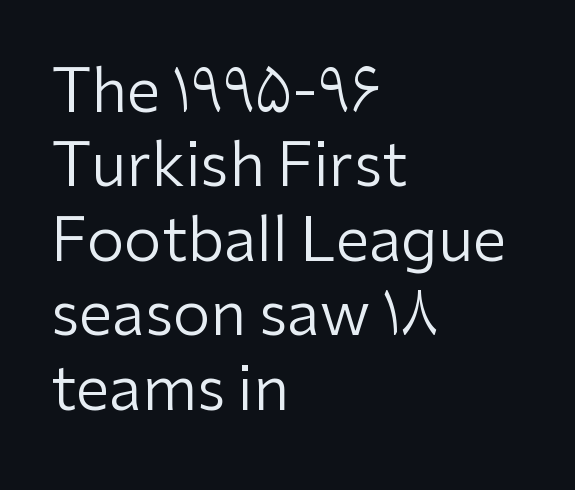
Q: Is the text bold? A: No.
Q: Is the text italic (slanted)? A: No, it is upright.
Q: Is the typeface a serif or a sans-serif typeface? A: Sans-serif.
Q: Is the text underlined? A: No.
Q: How is the paragraph aligned? A: Left-aligned.
Q: Is the spacing between letters normal or unusually wide? A: Normal.
Q: Width (condensed, normal, or wide)? A: Normal.
Q: Stroke contrast? A: Low.
Q: x-height? A: Medium.
Q: Monospaced? A: No.
